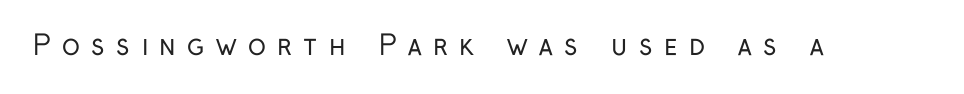
{"italic": "no", "bold": "no", "underline": "no", "letter_spacing": "wide", "letter_spacing_em": 0.42, "glyph_px": 27}
